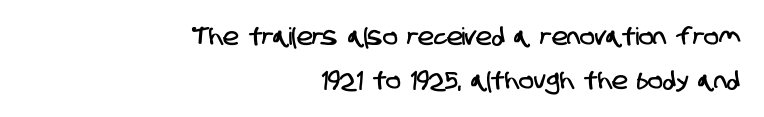
The image shows 24 px text type; set right-aligned, line spacing 1.82x, normal letter spacing, not underlined.
